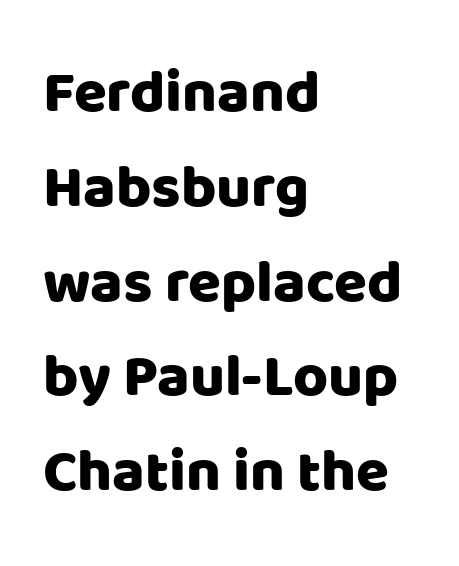
Horizontally, the lines are justified to the leading edge only. In terms of leading, this rendering sits right in the middle. Each letter's strokes conclude bluntly, with no projecting serifs. Looks like regular typesetting: each glyph gets only the width it needs. The rendering keeps characters at their native spacing.
